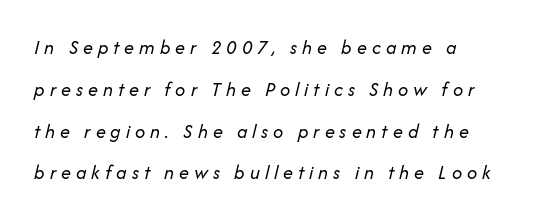
The image shows 20 px text type, italic (leaning right); set left-aligned, loose line spacing (2.09x), unusually wide letter spacing (+0.25 em), not underlined.
